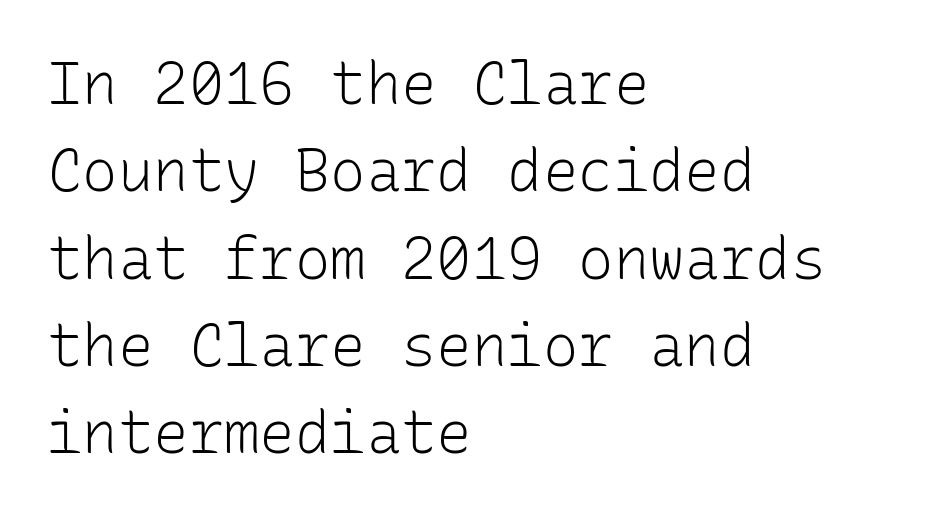
Q: Is the text bold? A: No.
Q: Is the text italic (slanted)? A: No, it is upright.
Q: Is the typeface a serif or a sans-serif typeface? A: Sans-serif.
Q: Is the text underlined? A: No.
Q: How is the paragraph aligned? A: Left-aligned.
Q: Is the spacing between letters normal or unusually wide? A: Normal.
Q: Is the spacing between lines tight, normal or loose? A: Normal.
Q: Width (condensed, normal, or wide)? A: Normal.
Q: Stroke contrast? A: Low.
Q: x-height? A: Medium.
Q: Monospaced? A: Yes.
